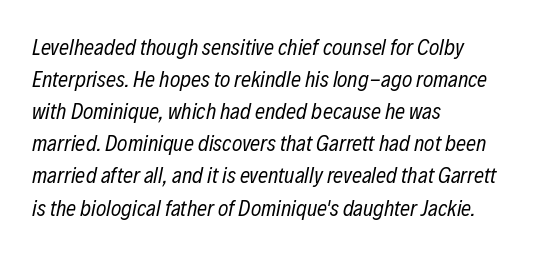
What stands out about the letter spacing? Nothing — it is the standard amount. The font's italic variant was chosen for this text. Each stroke keeps to a modest, everyday thickness or less. The rows are spaced the way most documents space them.
